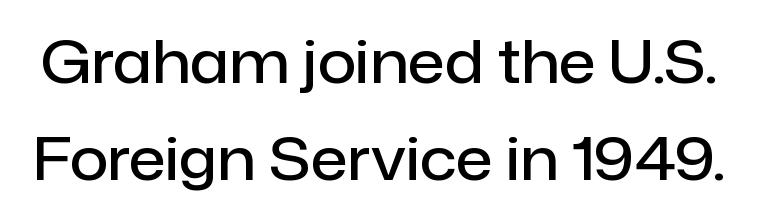
{"serif": "no", "italic": "no", "bold": "semi", "weight": "semibold", "width": "normal", "stroke_contrast": "low", "x_height": "medium", "monospaced": "no", "underline": "no", "line_spacing": "normal", "line_spacing_ratio": 1.62, "letter_spacing": "normal", "letter_spacing_em": 0.0, "glyph_px": 60}
